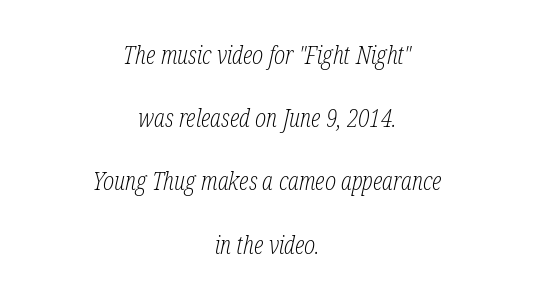
{"italic": "yes", "lean": "right", "slant_degrees": 12, "bold": "no", "underline": "no", "align": "center", "line_spacing": "loose", "line_spacing_ratio": 2.43, "letter_spacing": "normal", "letter_spacing_em": 0.0, "glyph_px": 26}
